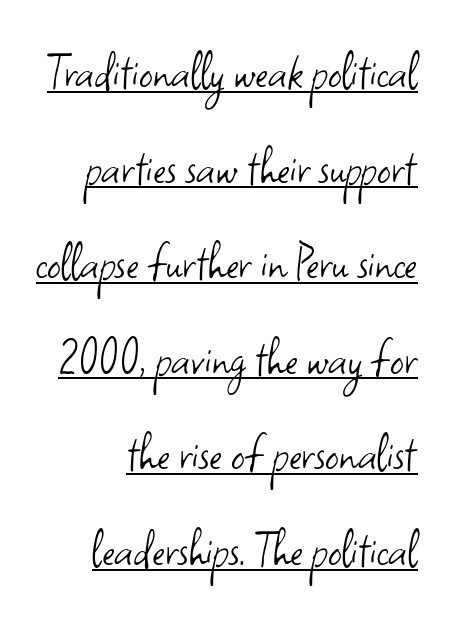
{"serif": "no", "bold": "no", "weight": "light", "width": "normal", "stroke_contrast": "low", "x_height": "small", "monospaced": "no", "underline": "yes", "align": "right", "line_spacing_ratio": 1.77, "letter_spacing": "normal", "letter_spacing_em": 0.0, "glyph_px": 54}
